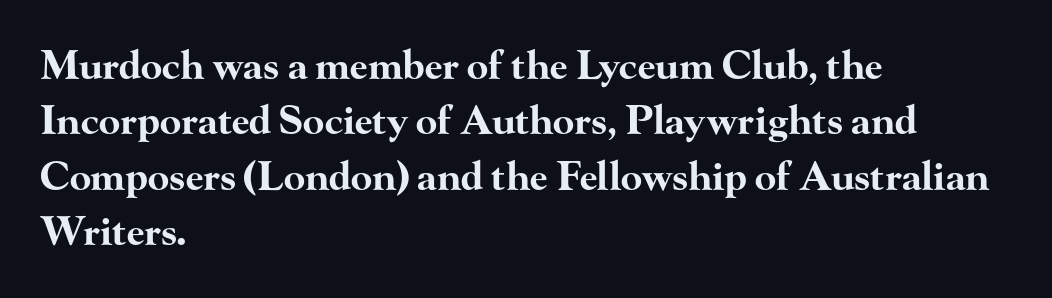
{"serif": "yes", "italic": "no", "bold": "yes", "weight": "bold", "width": "wide", "stroke_contrast": "high", "x_height": "small", "monospaced": "no", "underline": "no", "align": "left", "line_spacing": "normal", "line_spacing_ratio": 1.42, "letter_spacing": "normal", "letter_spacing_em": 0.0, "glyph_px": 39}
